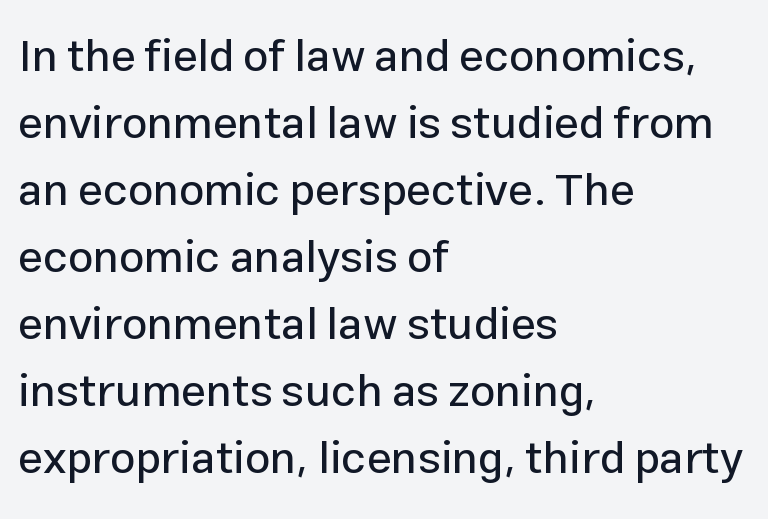
{"serif": "no", "italic": "no", "width": "normal", "stroke_contrast": "low", "x_height": "medium", "monospaced": "no", "underline": "no", "align": "left", "line_spacing": "normal", "line_spacing_ratio": 1.49, "letter_spacing": "normal", "letter_spacing_em": 0.0, "glyph_px": 45}
